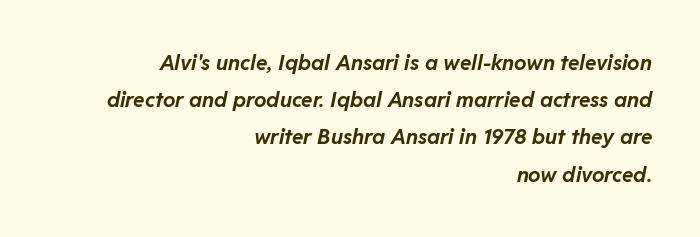
Q: Is the text bold? A: Yes.
Q: Is the text italic (slanted)? A: Yes, it leans right by about 11 degrees.
Q: Is the text underlined? A: No.
Q: How is the paragraph aligned? A: Right-aligned.
Q: Is the spacing between letters normal or unusually wide? A: Normal.
